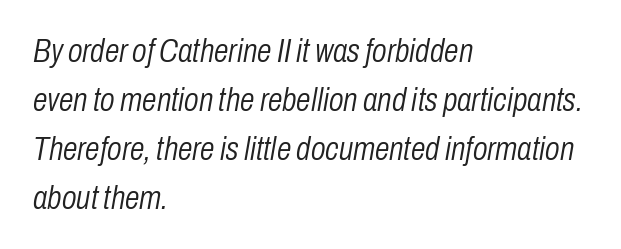
Bare-footed words on every line. Heaviness? Minimal to ordinary, like unemphasized prose. The glyphs look as if they've been sheared to an angle. Do the characters align in a grid? No, the font is proportional. The typesetter chose a ragged-right arrangement here.
